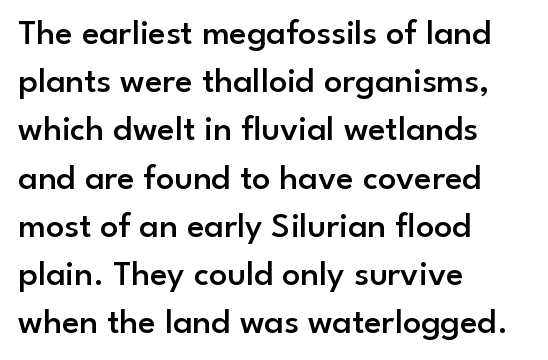
Q: Is the text bold? A: Semi-bold.
Q: Is the text italic (slanted)? A: No, it is upright.
Q: Is the typeface a serif or a sans-serif typeface? A: Sans-serif.
Q: Is the text underlined? A: No.
Q: How is the paragraph aligned? A: Left-aligned.
Q: Is the spacing between letters normal or unusually wide? A: Normal.
Q: Is the spacing between lines tight, normal or loose? A: Normal.
Q: Width (condensed, normal, or wide)? A: Normal.
Q: Stroke contrast? A: Low.
Q: x-height? A: Small.
Q: Monospaced? A: No.
